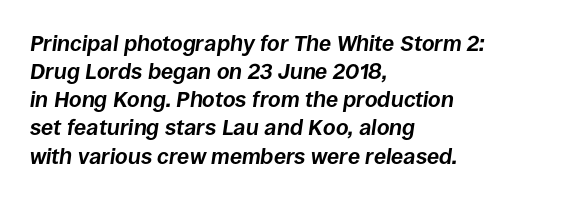
{"italic": "yes", "lean": "right", "slant_degrees": 8, "bold": "yes", "underline": "no", "align": "left", "line_spacing": "normal", "line_spacing_ratio": 1.28, "letter_spacing": "normal", "letter_spacing_em": 0.0, "glyph_px": 22}
